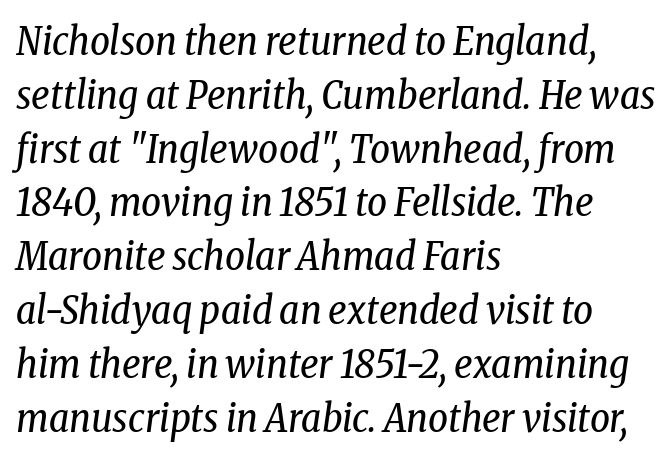
{"serif": "yes", "italic": "yes", "lean": "right", "slant_degrees": 8, "bold": "no", "weight": "regular", "width": "condensed", "stroke_contrast": "low", "x_height": "medium", "monospaced": "no", "underline": "no", "align": "left", "line_spacing": "normal", "line_spacing_ratio": 1.38, "letter_spacing": "normal", "letter_spacing_em": 0.0, "glyph_px": 39}
